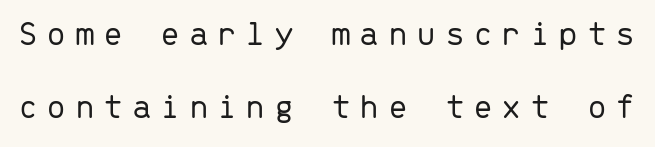
Q: Is the text bold? A: No.
Q: Is the text italic (slanted)? A: No, it is upright.
Q: Is the typeface a serif or a sans-serif typeface? A: Sans-serif.
Q: Is the text underlined? A: No.
Q: Is the spacing between letters normal or unusually wide? A: Unusually wide.
Q: Is the spacing between lines tight, normal or loose? A: Loose.
Q: Width (condensed, normal, or wide)? A: Normal.
Q: Stroke contrast? A: Low.
Q: x-height? A: Medium.
Q: Monospaced? A: Yes.
